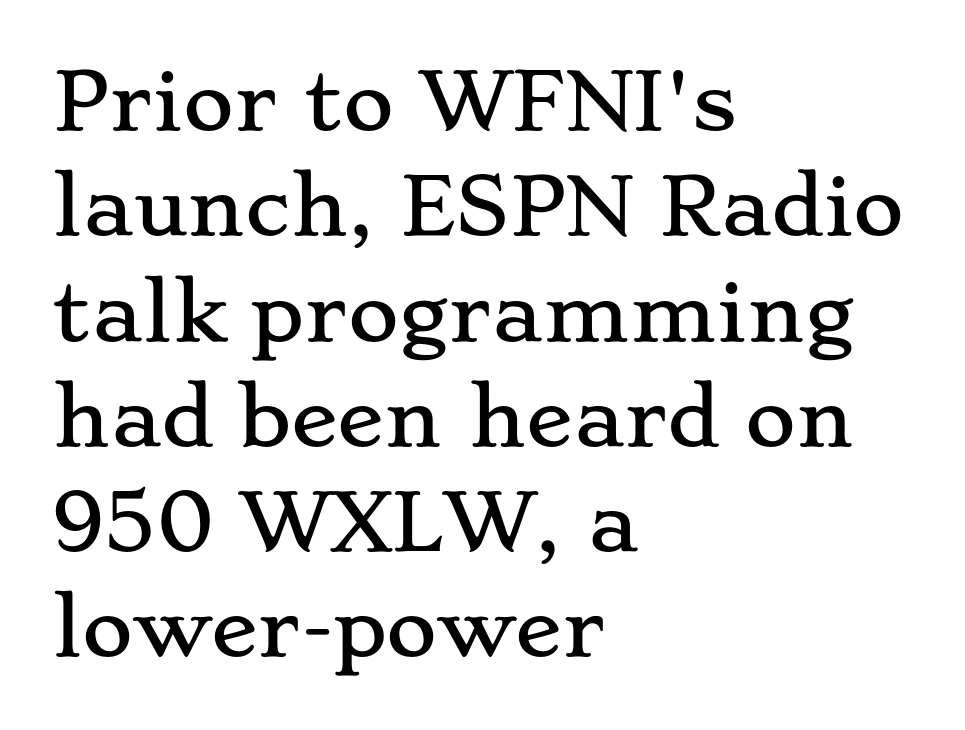
{"serif": "yes", "italic": "no", "width": "wide", "stroke_contrast": "low", "x_height": "small", "monospaced": "no", "underline": "no", "align": "left", "line_spacing": "normal", "line_spacing_ratio": 1.35, "letter_spacing": "normal", "letter_spacing_em": 0.0, "glyph_px": 78}
